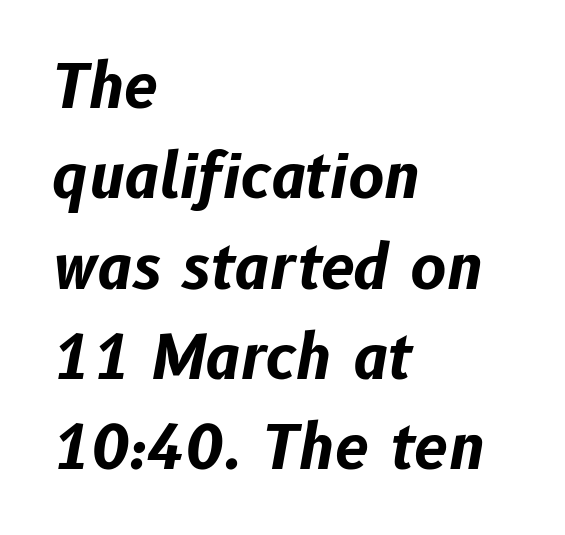
The image shows 61 px bold type, italic (leaning right); set left-aligned, normal line spacing (1.48x), normal letter spacing, not underlined; low stroke contrast and a medium x-height.
